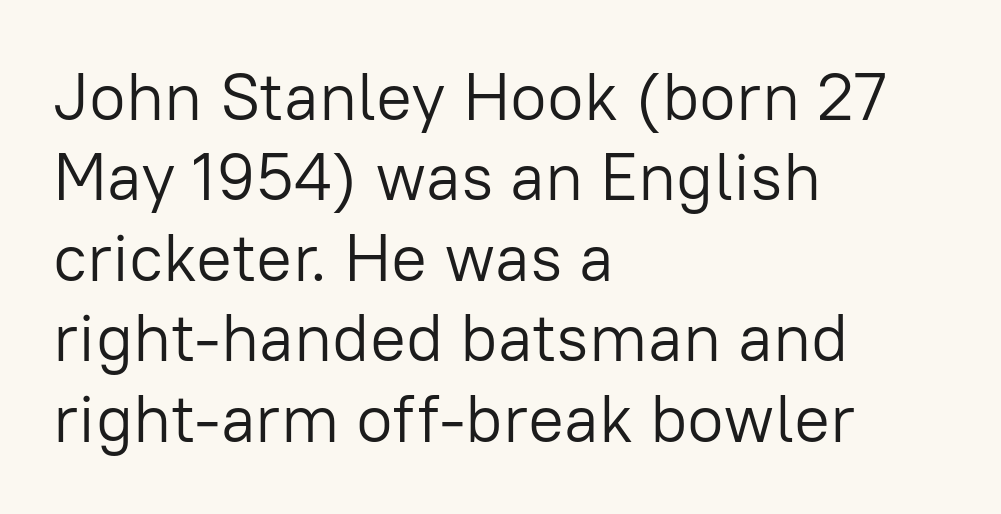
How are the letters spaced? Ordinarily, with no added tracking. The characters display no serif detailing; their extremities are plain. The string is rendered with underlining switched off. Unlike italic type, these characters show no tilt at all. The rendering uses natural spacing where letterforms have individual widths.
